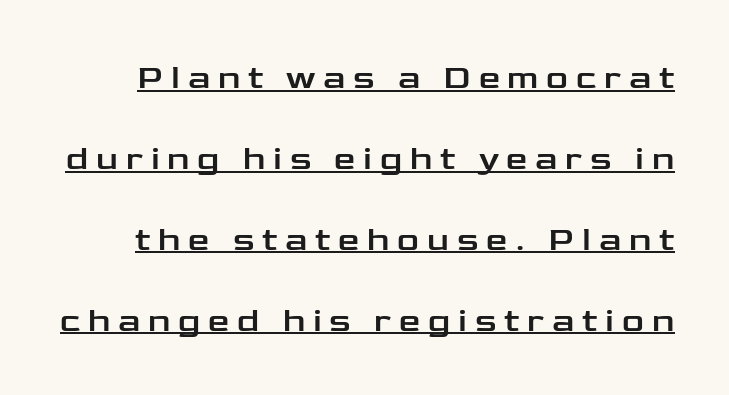
Q: Is the text italic (slanted)? A: No, it is upright.
Q: Is the typeface a serif or a sans-serif typeface? A: Sans-serif.
Q: Is the text underlined? A: Yes.
Q: Is the spacing between letters normal or unusually wide? A: Unusually wide.
Q: Is the spacing between lines tight, normal or loose? A: Loose.
Q: Width (condensed, normal, or wide)? A: Wide.
Q: Stroke contrast? A: Low.
Q: x-height? A: Medium.
Q: Monospaced? A: No.
